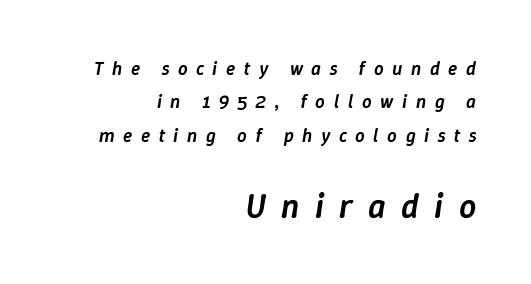
Typesetter's note — lower block bumped up in size, upper block left smaller. In terms of posture, this sample is oblique. Heft: intermediate — a semibold. The strip under each line holds only bare page. Display-style spreading of the glyphs; the letterfit is very open. Notice how the passage keeps a crisp vertical edge on the right only.
